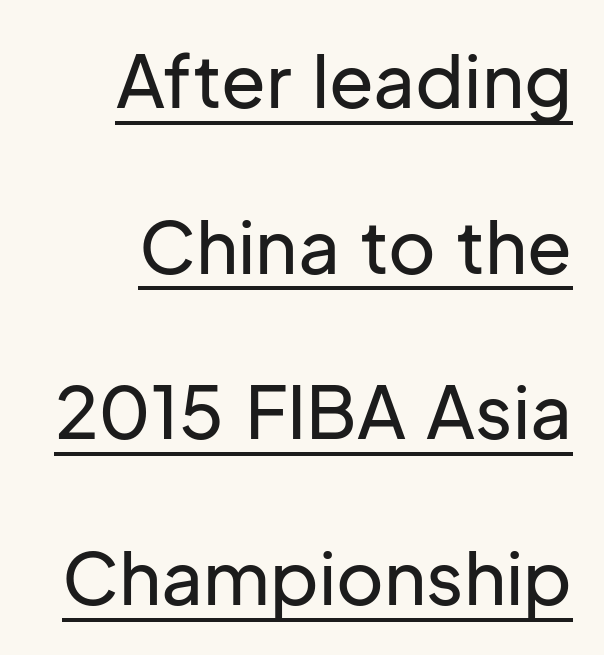
Q: Is the text italic (slanted)? A: No, it is upright.
Q: Is the typeface a serif or a sans-serif typeface? A: Sans-serif.
Q: Is the text underlined? A: Yes.
Q: How is the paragraph aligned? A: Right-aligned.
Q: Is the spacing between letters normal or unusually wide? A: Normal.
Q: Is the spacing between lines tight, normal or loose? A: Loose.
Q: Width (condensed, normal, or wide)? A: Normal.
Q: Stroke contrast? A: Low.
Q: x-height? A: Medium.
Q: Monospaced? A: No.
